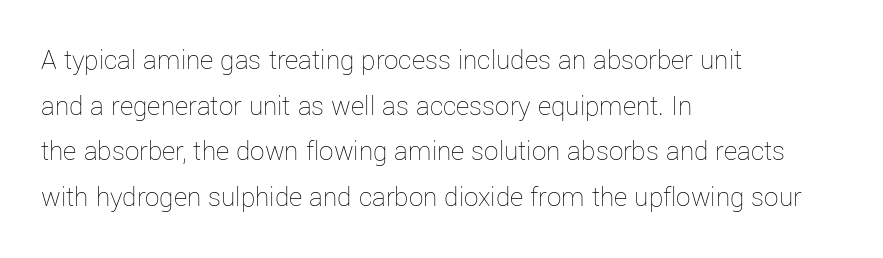
The image shows 29 px thin type, upright; set left-aligned, normal line spacing (1.57x), normal letter spacing, not underlined; low stroke contrast and a medium x-height.
